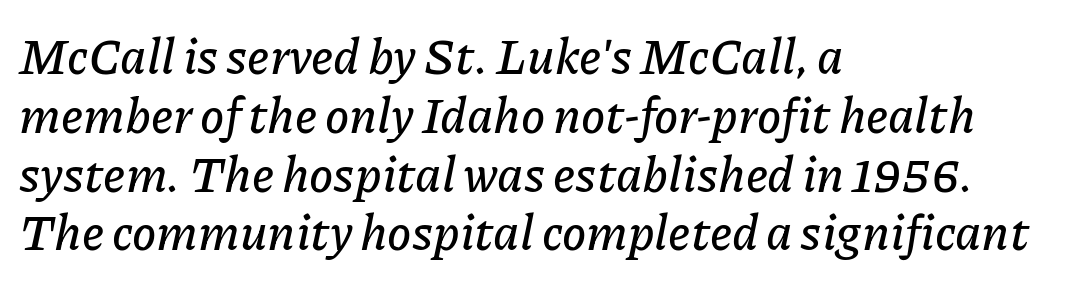
No word sits above an underline. A typesetter would call this proportional, since set widths differ per character. Is the block centered? No — it sits flush against the left margin. Here the glyphs are tracked normally, forming tight word shapes. Slant detected: the letters are inclined.
